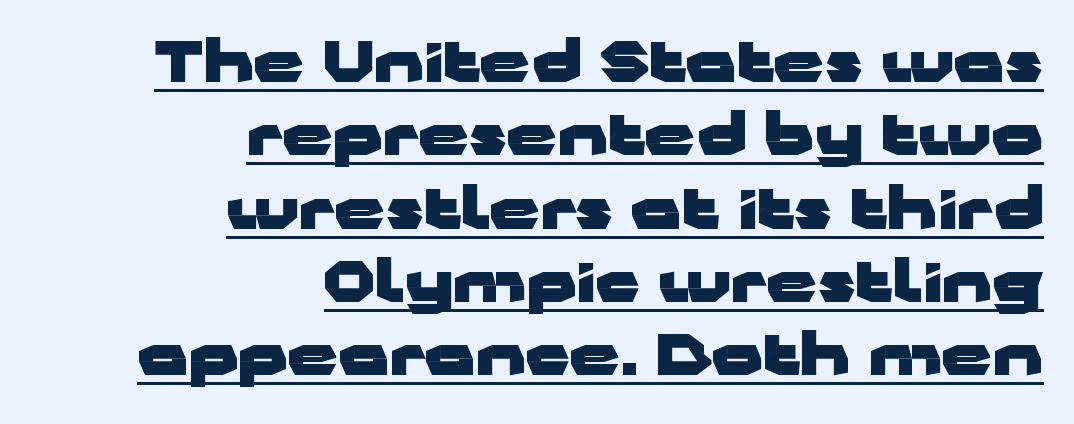
{"serif": "no", "italic": "no", "bold": "yes", "weight": "heavy", "width": "wide", "stroke_contrast": "low", "x_height": "medium", "monospaced": "no", "underline": "yes", "align": "right", "line_spacing": "normal", "line_spacing_ratio": 1.31, "letter_spacing": "normal", "letter_spacing_em": 0.0, "glyph_px": 56}
